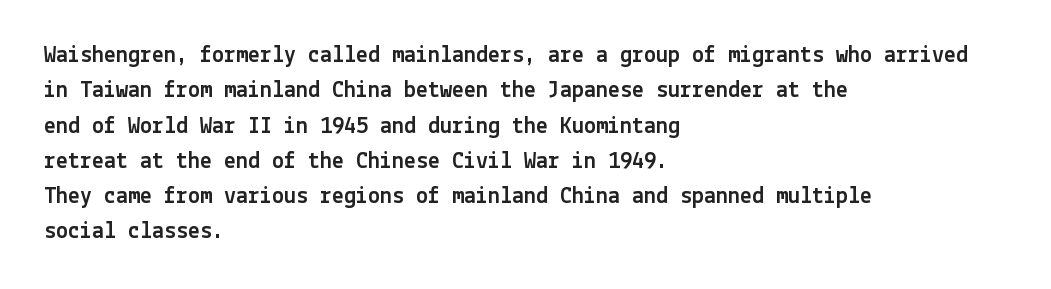
Q: Is the text italic (slanted)? A: No, it is upright.
Q: Is the text underlined? A: No.
Q: How is the paragraph aligned? A: Left-aligned.
Q: Is the spacing between letters normal or unusually wide? A: Normal.
Q: Is the spacing between lines tight, normal or loose? A: Normal.
